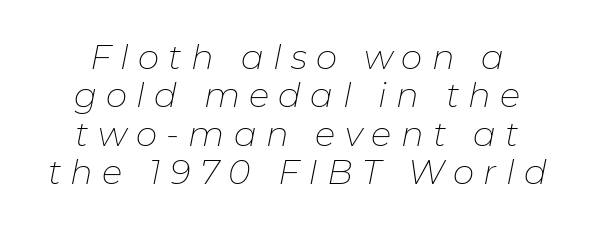
The tracking jumps out immediately: characters are airy and widely separated. Underline: absent. A student would call this center alignment; a typographer would say set centered. There's an unmistakable incline to the writing here. The lines are packed closely together with very little leading.
